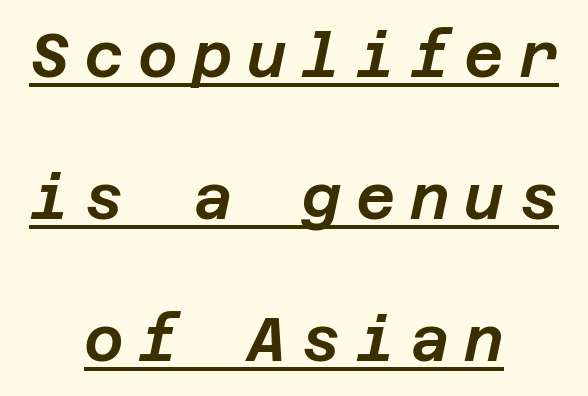
{"italic": "yes", "lean": "right", "slant_degrees": 12, "width": "normal", "stroke_contrast": "low", "x_height": "large", "underline": "yes", "align": "center", "line_spacing": "loose", "line_spacing_ratio": 2.33, "letter_spacing": "wide", "letter_spacing_em": 0.24, "glyph_px": 61}
